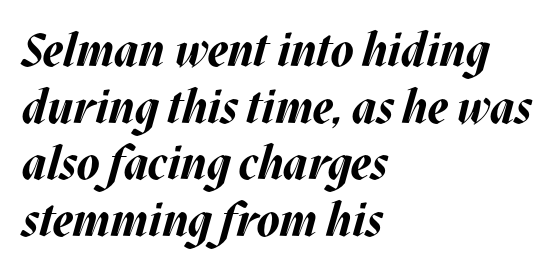
{"italic": "yes", "lean": "right", "slant_degrees": 17, "bold": "yes", "weight": "bold", "width": "normal", "stroke_contrast": "medium", "x_height": "large", "monospaced": "no", "underline": "no", "align": "left", "line_spacing_ratio": 1.23, "letter_spacing": "normal", "letter_spacing_em": 0.0, "glyph_px": 46}
